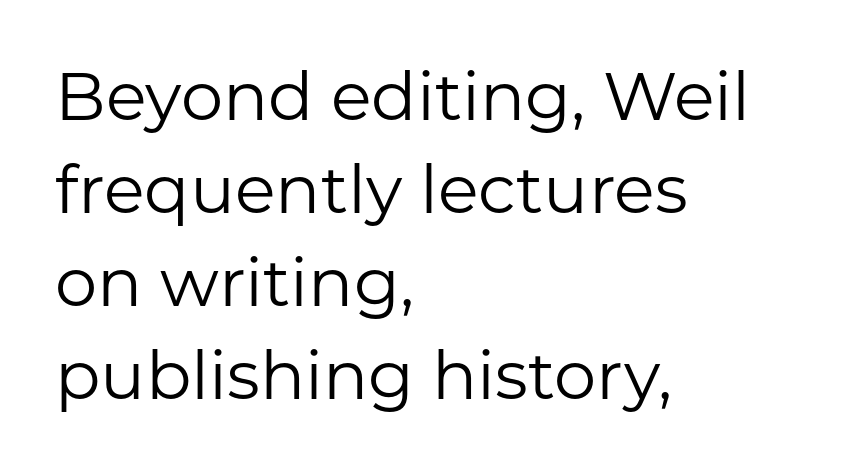
Decoration check: the copy has no underline. A light-to-regular cut is what we see here. Caption: multi-line text, flush left, ragged right. Vertical spacing — default. Ascenders rise straight up at ninety degrees. Varying glyph widths throughout — classic text-font behaviour.
